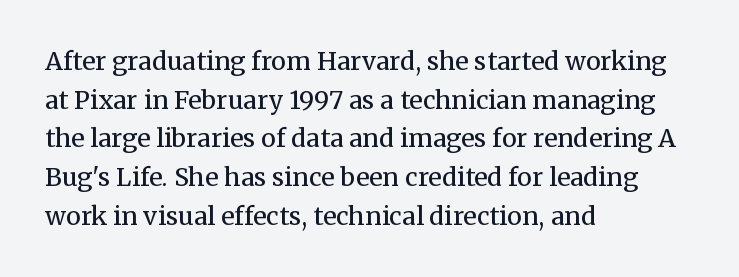
Q: Is the text bold? A: No.
Q: Is the text italic (slanted)? A: No, it is upright.
Q: Is the text underlined? A: No.
Q: How is the paragraph aligned? A: Left-aligned.
Q: Is the spacing between letters normal or unusually wide? A: Normal.
Q: Is the spacing between lines tight, normal or loose? A: Normal.
